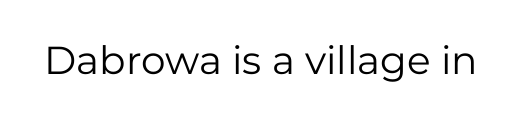
{"serif": "no", "italic": "no", "bold": "no", "weight": "regular", "width": "normal", "stroke_contrast": "low", "x_height": "medium", "monospaced": "no", "underline": "no", "letter_spacing": "normal", "letter_spacing_em": 0.0, "glyph_px": 39}
